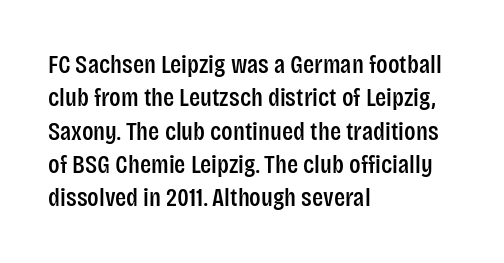
The image shows 26 px text type, upright; set left-aligned, normal line spacing (1.28x), normal letter spacing, not underlined.
